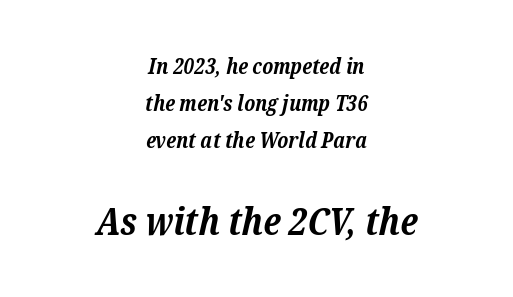
Q: Is the text bold? A: Yes.
Q: Is the text italic (slanted)? A: Yes, it leans right by about 12 degrees.
Q: Is the typeface a serif or a sans-serif typeface? A: Serif.
Q: Is the text underlined? A: No.
Q: How is the paragraph aligned? A: Centered.
Q: Is the spacing between letters normal or unusually wide? A: Normal.
Q: Is the spacing between lines tight, normal or loose? A: Normal.
Q: Which block of text is set in a larger size, the first (top) or the second (bottom)? A: The second (bottom) one.
Q: Width (condensed, normal, or wide)? A: Normal.
Q: Stroke contrast? A: Low.
Q: x-height? A: Medium.
Q: Monospaced? A: No.
